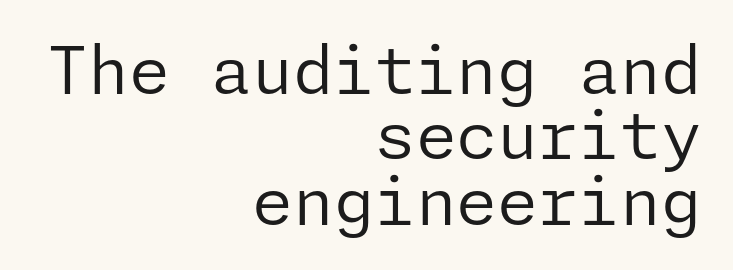
{"serif": "no", "italic": "no", "bold": "no", "weight": "regular", "width": "normal", "stroke_contrast": "low", "x_height": "medium", "underline": "no", "align": "right", "line_spacing": "tight", "line_spacing_ratio": 0.99, "letter_spacing": "normal", "letter_spacing_em": 0.0, "glyph_px": 66}
